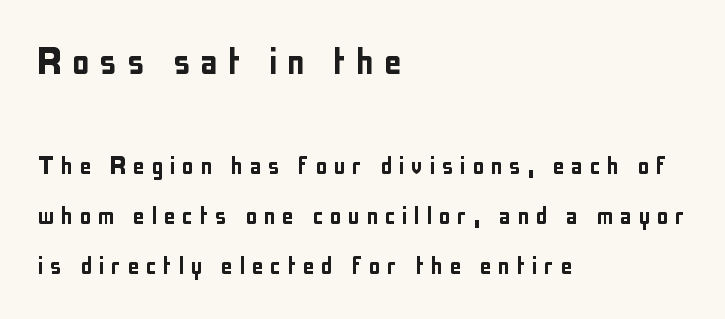
The image shows 45 px condensed sans-serif type, upright; set left-aligned, normal line spacing (1.68x), unusually wide letter spacing (+0.21 em), not underlined; the first (top) block is 1.5x larger; low stroke contrast and a medium x-height.
